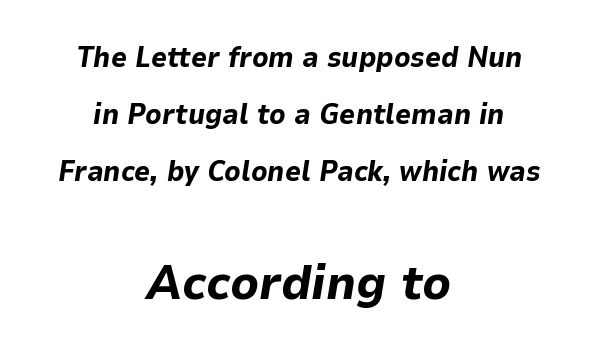
The image shows 49 px bold type, italic (leaning right); set centered, loose line spacing (2.04x), normal letter spacing, not underlined; the second (bottom) block is 1.75x larger; low stroke contrast and a medium x-height.
